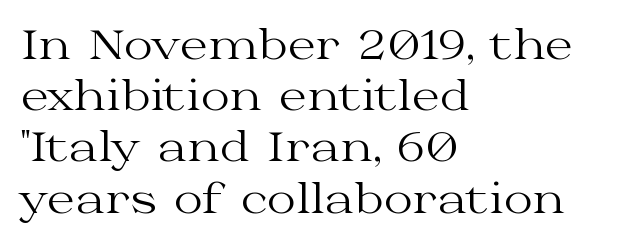
Serifs: yes, visible at the terminals of the letterforms. Character widths vary here, with narrow letters taking less room than wide ones. Letters rest on an invisible, unmarked baseline. The specimen reads as upright at a glance. Reading down the block, your eye returns to a fixed left position each line. The designer left line spacing at the default.
